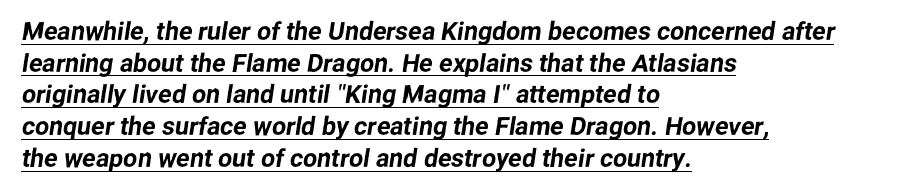
The image shows 25 px text type; set left-aligned, normal line spacing (1.27x), normal letter spacing, underlined.
